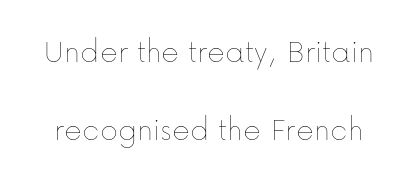
The face used here is proportionally spaced, like ordinary book or web type. You could fit nearly another row in the gap between these rows. Rule under the text: the space is simply empty. Nobody touched the tracking dial on this one. Weight: in the light-to-regular range. The type sits square on the baseline with zero lean.
